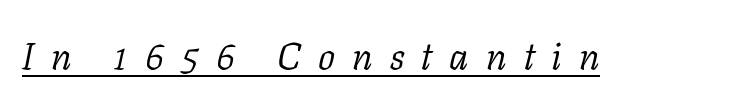
Display-style spreading of the glyphs; the letterfit is very open. Every word sits above its own underline. Rendered with sloped, italic letterforms. Compared with a typical body face, this is equally light or lighter still.
